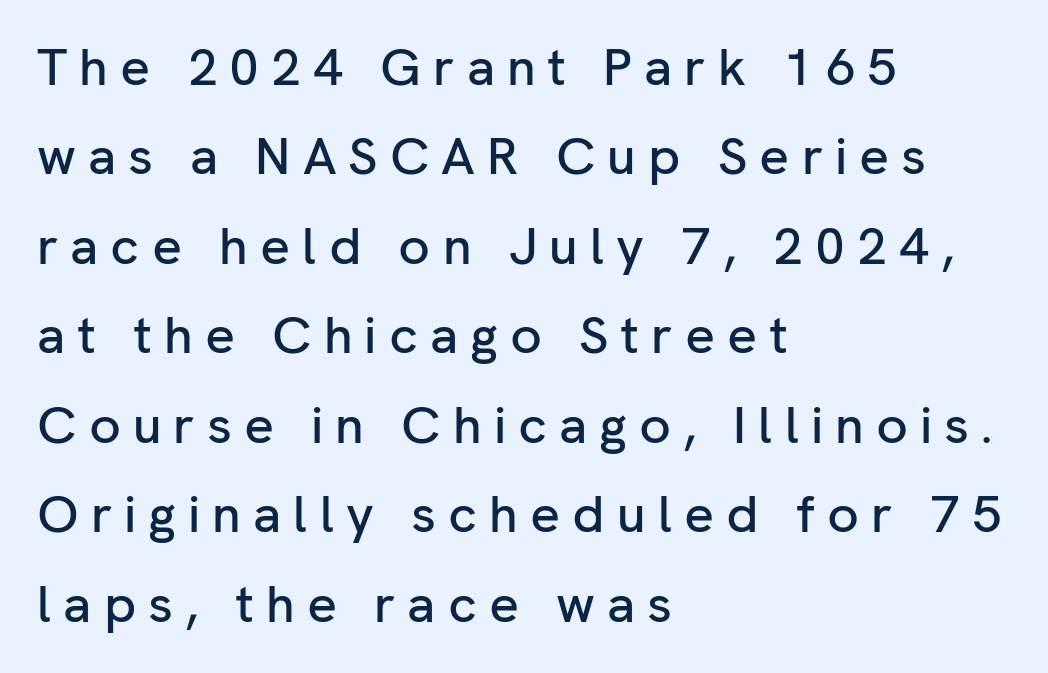
{"serif": "no", "italic": "no", "width": "normal", "stroke_contrast": "low", "x_height": "medium", "monospaced": "no", "underline": "no", "align": "left", "line_spacing_ratio": 1.72, "letter_spacing": "wide", "letter_spacing_em": 0.23, "glyph_px": 52}
